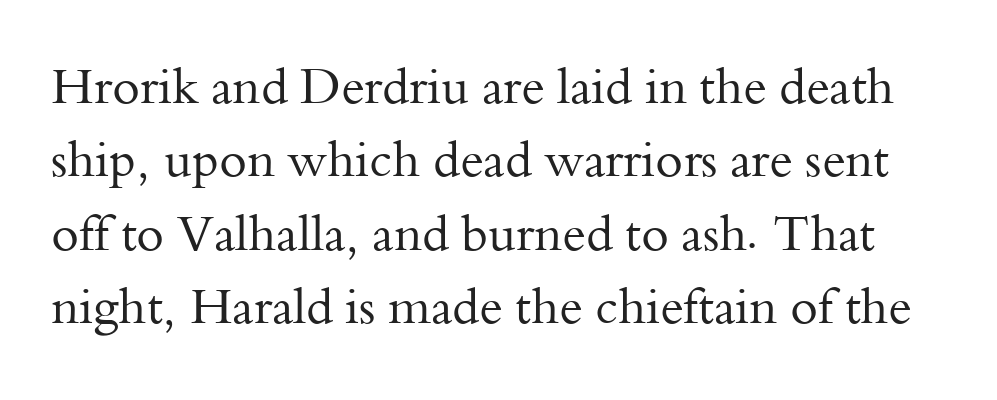
The image shows 50 px regular-weight serif type, upright; set normal line spacing (1.47x), normal letter spacing, not underlined; medium stroke contrast and a small x-height.
